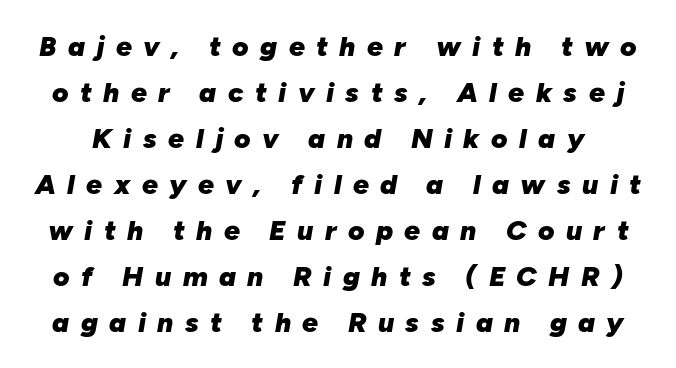
The lines sit at an ordinary, default distance from one another. How are the letters spaced? Widely, with obvious added tracking. You could not count columns in this text — the font is proportionally spaced. Plenty of ink on the page — the face is bold. Slant detected: the letters are inclined.
